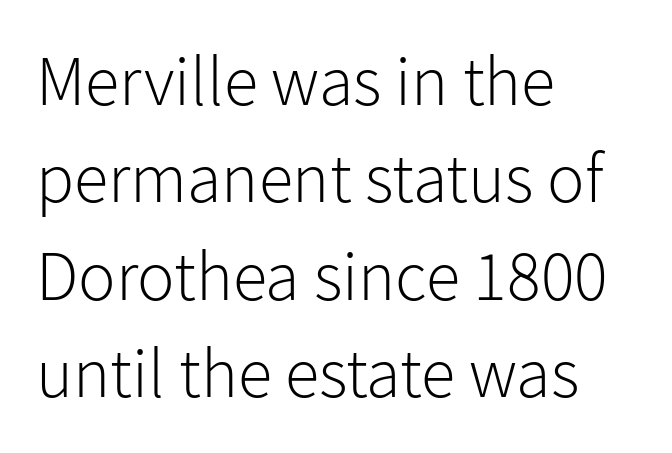
The tracking reads as untouched default to a designer's eye. Letters rest on an invisible, unmarked baseline. A typesetter would call this proportional, since set widths differ per character. The passage shown is typeset with a sans-serif family.
